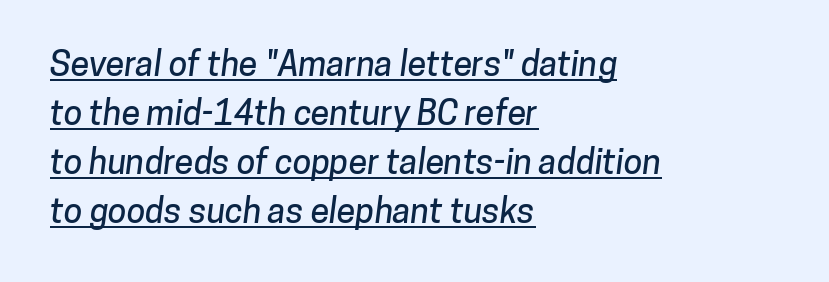
Baseline-to-baseline distance is the conventional proportion of letter height. The face used here is rendered with its standard letterfit. Notice how a bar underscores the lettering throughout. Look at the bottom of the vertical strokes: they stop flat, with no serifs. Think of a printed novel: that variable character pitch is what you see here. In CSS terms this would be text-align: left.
